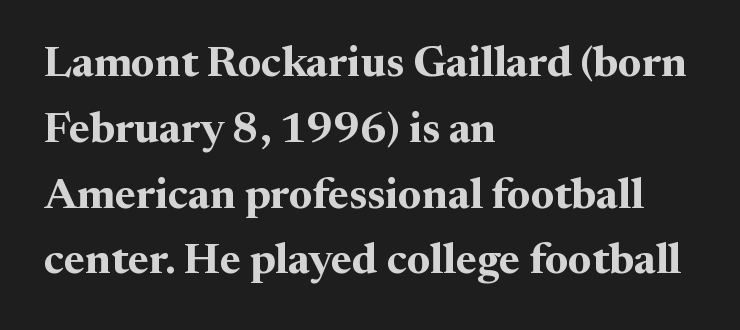
{"serif": "yes", "italic": "no", "bold": "yes", "weight": "bold", "width": "normal", "stroke_contrast": "medium", "x_height": "medium", "monospaced": "no", "underline": "no", "align": "left", "line_spacing": "normal", "line_spacing_ratio": 1.53, "letter_spacing": "normal", "letter_spacing_em": 0.0, "glyph_px": 43}
